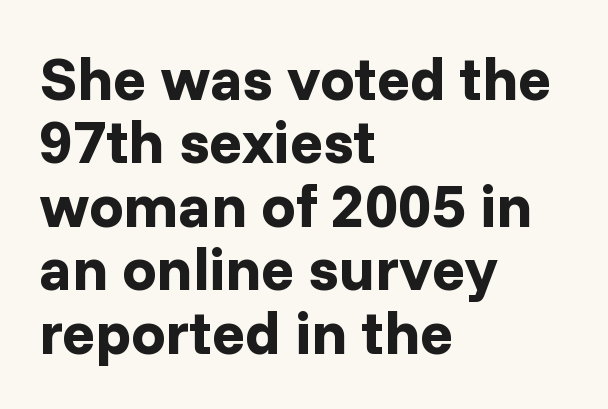
The image shows 61 px bold sans-serif type, upright; set left-aligned, tight line spacing (1.04x), normal letter spacing, not underlined; low stroke contrast and a medium x-height.
